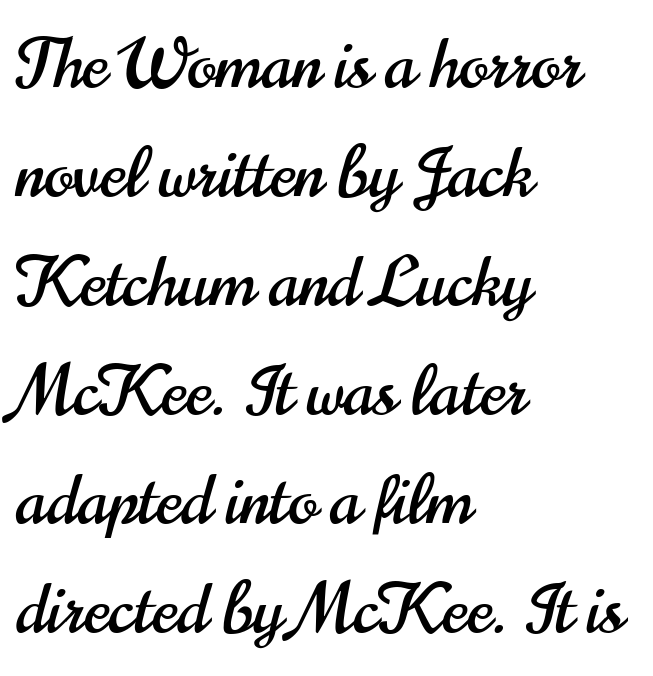
Q: Is the text italic (slanted)? A: Yes.
Q: Is the typeface a serif or a sans-serif typeface? A: Sans-serif.
Q: Is the text underlined? A: No.
Q: How is the paragraph aligned? A: Left-aligned.
Q: Is the spacing between letters normal or unusually wide? A: Normal.
Q: Is the spacing between lines tight, normal or loose? A: Normal.
Q: Width (condensed, normal, or wide)? A: Condensed.
Q: Stroke contrast? A: High.
Q: x-height? A: Small.
Q: Monospaced? A: No.
